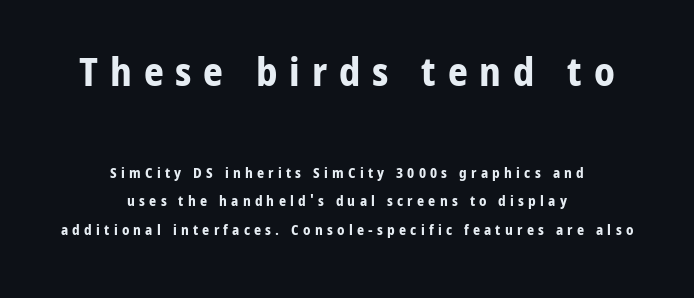
The image shows 39 px bold sans-serif type, upright; set centered, loose line spacing (2.06x), unusually wide letter spacing (+0.3 em), not underlined; the first (top) block is 2.79x larger; low stroke contrast and a medium x-height.
